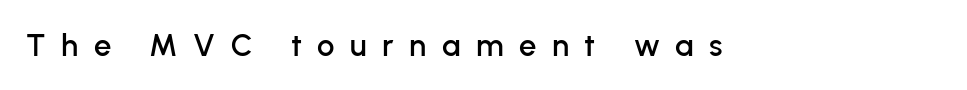
The face used here is proportionally spaced, like ordinary book or web type. This is the regular roman posture of the typeface. Unmarked baselines from the first word to the last. Substantial extra tracking has been applied to these lines.
